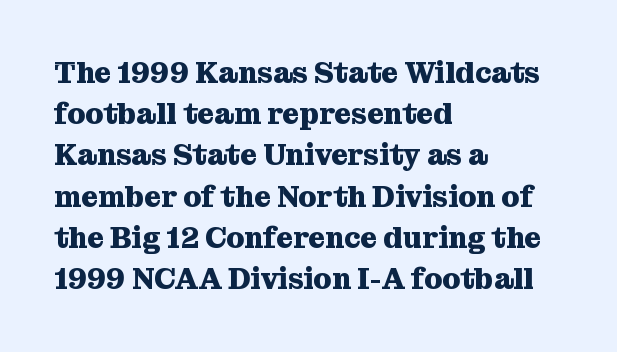
{"serif": "yes", "italic": "no", "bold": "yes", "weight": "heavy", "width": "normal", "stroke_contrast": "medium", "x_height": "medium", "monospaced": "no", "underline": "no", "align": "left", "line_spacing": "normal", "line_spacing_ratio": 1.42, "letter_spacing": "normal", "letter_spacing_em": 0.0, "glyph_px": 29}
